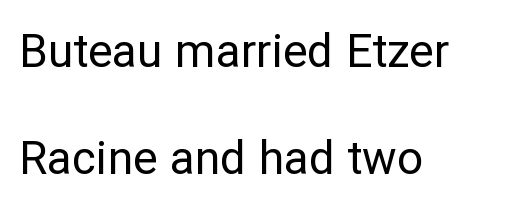
The image shows 46 px regular-weight sans-serif type, upright; set left-aligned, loose line spacing (2.33x), normal letter spacing, not underlined; low stroke contrast and a medium x-height.
